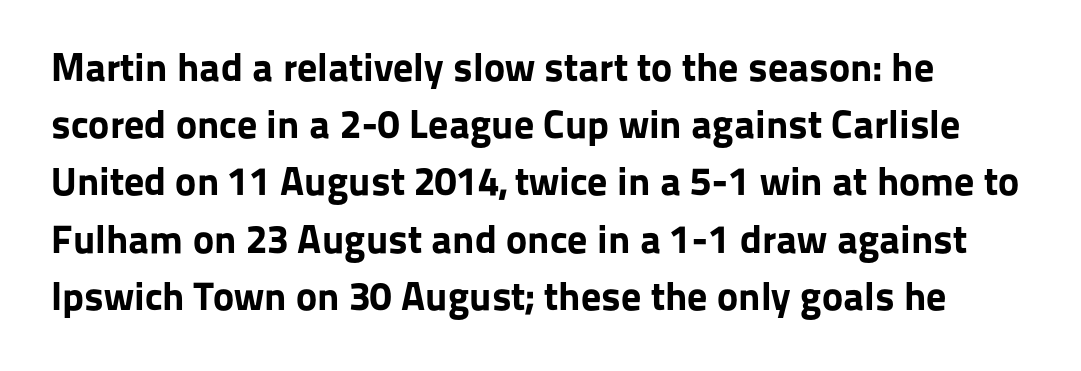
{"serif": "no", "italic": "no", "bold": "yes", "weight": "bold", "width": "normal", "stroke_contrast": "low", "x_height": "medium", "monospaced": "no", "underline": "no", "line_spacing": "normal", "line_spacing_ratio": 1.43, "letter_spacing": "normal", "letter_spacing_em": 0.0, "glyph_px": 40}
